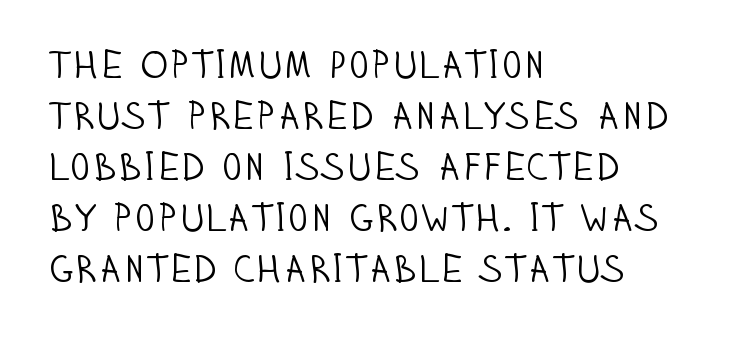
These lines are composed in type without serifs. Default kerning and tracking; the words read as compact shapes. Note the varied advance widths — an 'i' is clearly narrower than an 'm'. The lines sit at an ordinary, default distance from one another.
